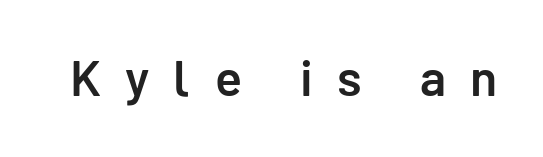
Q: Is the text bold? A: Semi-bold.
Q: Is the text italic (slanted)? A: No, it is upright.
Q: Is the typeface a serif or a sans-serif typeface? A: Sans-serif.
Q: Is the text underlined? A: No.
Q: Is the spacing between letters normal or unusually wide? A: Unusually wide.
Q: Width (condensed, normal, or wide)? A: Normal.
Q: Stroke contrast? A: Low.
Q: x-height? A: Medium.
Q: Monospaced? A: No.
